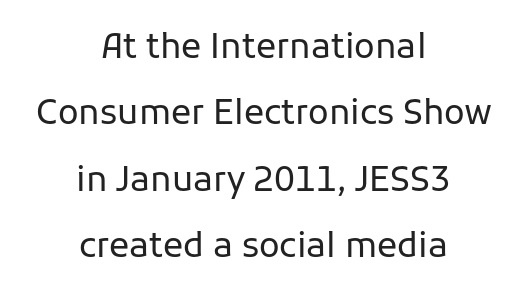
The letters look calm and open, with moderate or lighter stems. Short and long lines alike share a common midpoint. Upright lettering throughout. The line texture is even and compact thanks to regular tracking. Grotesque or geometric, the face here clearly has no serifs.
